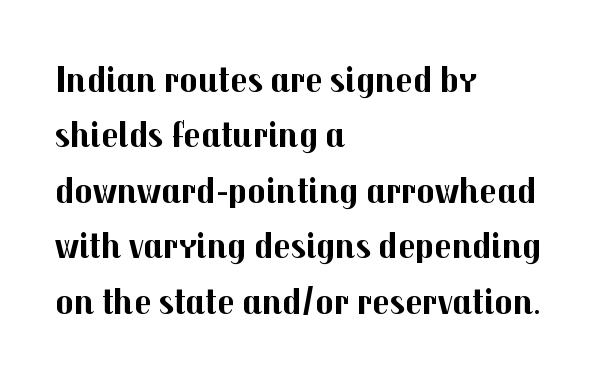
{"serif": "no", "italic": "no", "bold": "yes", "weight": "bold", "width": "normal", "stroke_contrast": "medium", "x_height": "medium", "monospaced": "no", "underline": "no", "align": "left", "line_spacing": "normal", "line_spacing_ratio": 1.46, "letter_spacing": "normal", "letter_spacing_em": 0.0, "glyph_px": 38}
